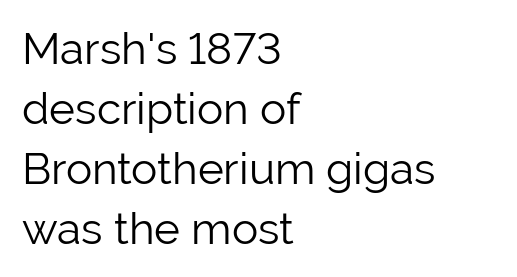
How are the letters spaced? Ordinarily, with no added tracking. Nothing heavy about these letters — not bold at all. Think of a printed novel: that variable character pitch is what you see here. The leading is moderate, giving the passage an even texture. One-word summary of the alignment: left.
